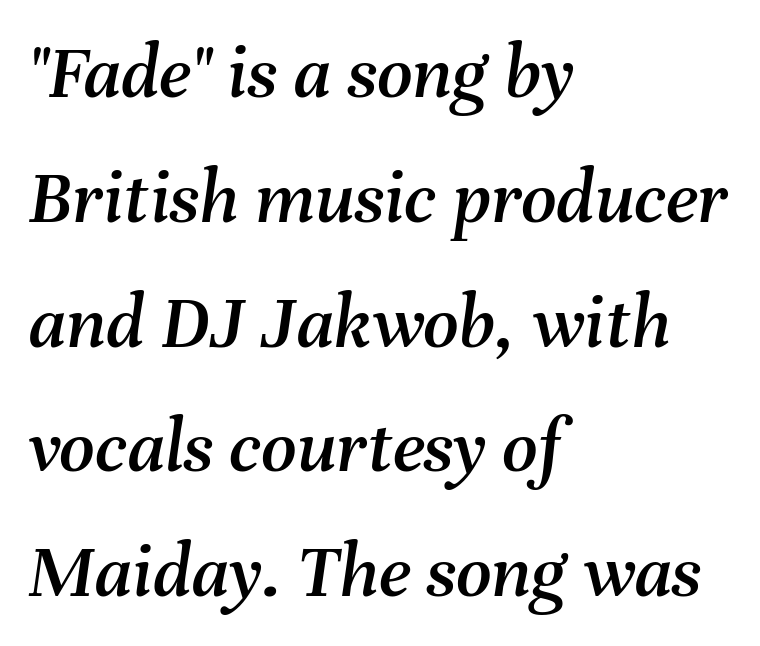
Quick note: italic. Teacher's note: observe the even left margin — that is flush-left alignment. Spacing verdict: proportional, widths tailored to each character. Lines of text with bare space underneath.
